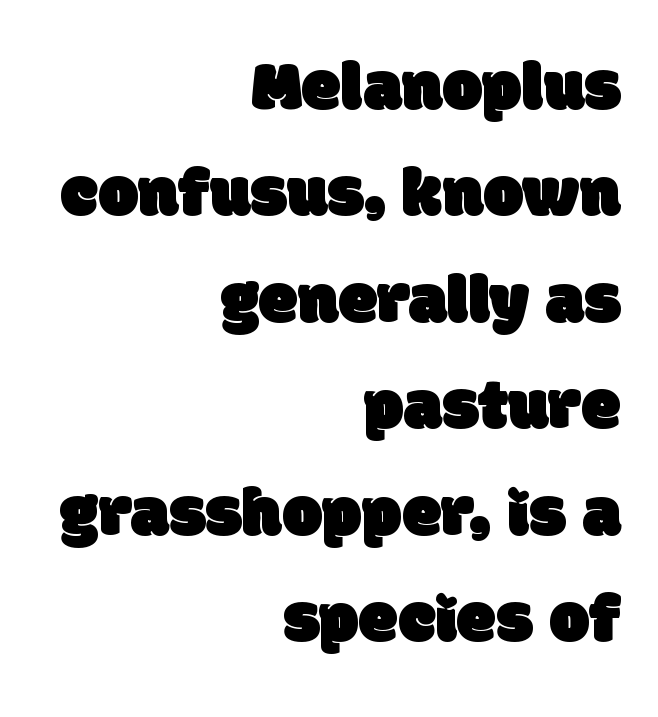
{"serif": "no", "width": "normal", "stroke_contrast": "low", "x_height": "large", "monospaced": "no", "underline": "no", "align": "right", "line_spacing": "normal", "line_spacing_ratio": 1.5, "letter_spacing": "normal", "letter_spacing_em": 0.0, "glyph_px": 71}
